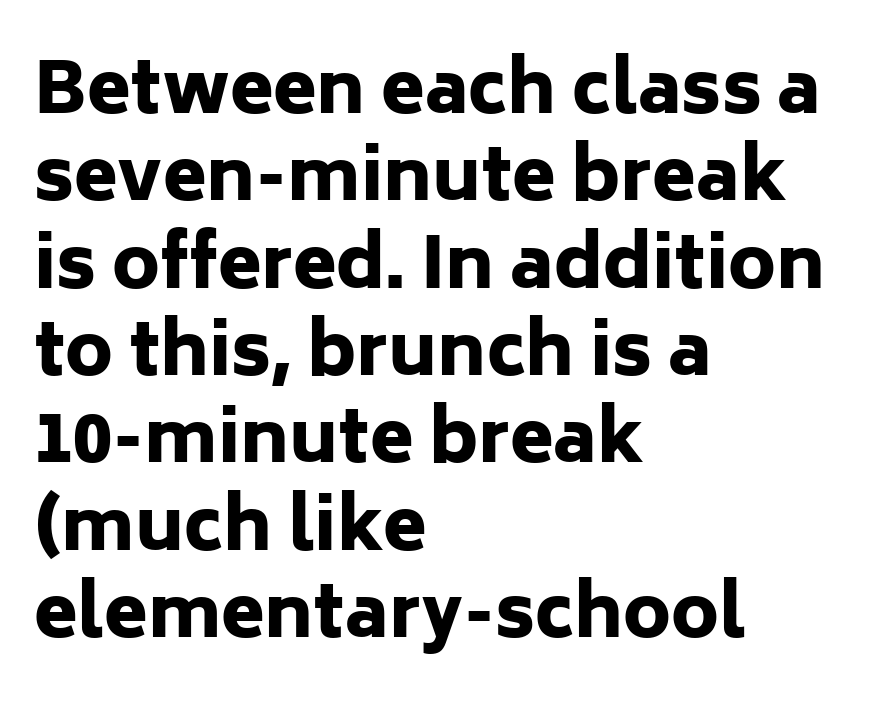
Horizontal alignment here is leftward, the default for most running prose. The passage shown is typed in a proportional face where columns would drift. The characters display no serif detailing; their extremities are plain. The passage shown is not underscored anywhere. Look at the tracking — it's just the regular setting, nothing added.
